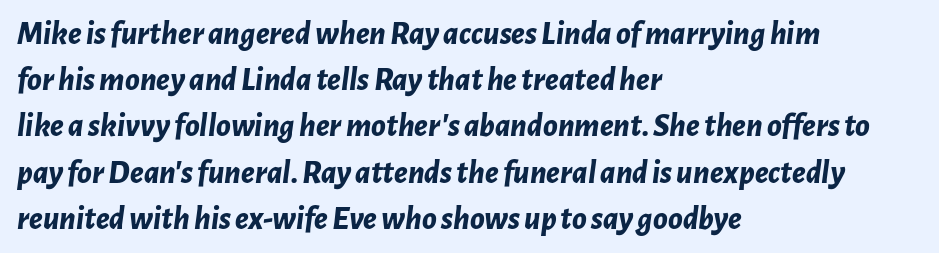
Q: Is the text bold? A: Yes.
Q: Is the text italic (slanted)? A: Yes, it leans right by about 7 degrees.
Q: Is the text underlined? A: No.
Q: How is the paragraph aligned? A: Left-aligned.
Q: Is the spacing between letters normal or unusually wide? A: Normal.
Q: Is the spacing between lines tight, normal or loose? A: Normal.
Q: Width (condensed, normal, or wide)? A: Normal.
Q: Stroke contrast? A: Low.
Q: x-height? A: Medium.
Q: Monospaced? A: No.
